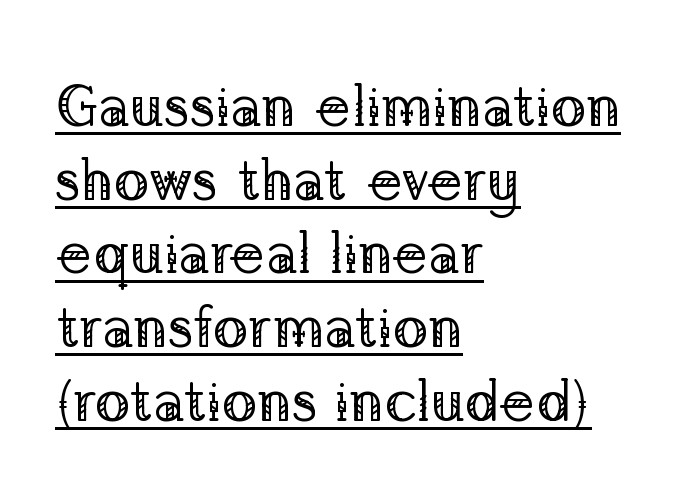
In terms of letterspacing, this is plain default setting. Each line of the rendering has a horizontal stroke beneath the glyphs. The face used here is proportionally spaced, like ordinary book or web type. Line beginnings align vertically; line endings do not. The lines sit at an ordinary, default distance from one another.
